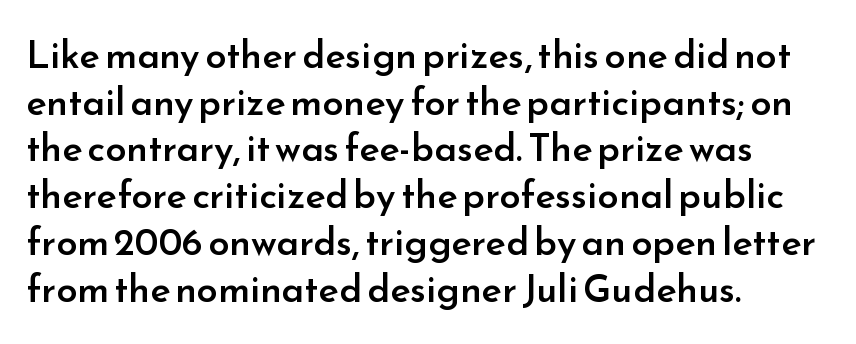
{"serif": "no", "italic": "no", "bold": "semi", "weight": "semibold", "width": "normal", "stroke_contrast": "low", "x_height": "small", "monospaced": "no", "underline": "no", "align": "left", "line_spacing_ratio": 1.23, "letter_spacing": "normal", "letter_spacing_em": 0.0, "glyph_px": 38}
